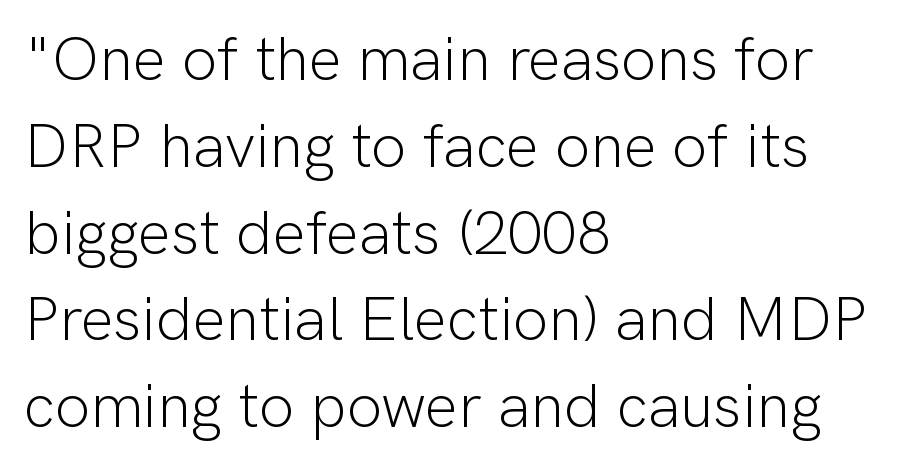
Q: Is the text bold? A: No.
Q: Is the text italic (slanted)? A: No, it is upright.
Q: Is the typeface a serif or a sans-serif typeface? A: Sans-serif.
Q: Is the text underlined? A: No.
Q: How is the paragraph aligned? A: Left-aligned.
Q: Is the spacing between letters normal or unusually wide? A: Normal.
Q: Is the spacing between lines tight, normal or loose? A: Normal.
Q: Width (condensed, normal, or wide)? A: Normal.
Q: Stroke contrast? A: Low.
Q: x-height? A: Medium.
Q: Monospaced? A: No.
